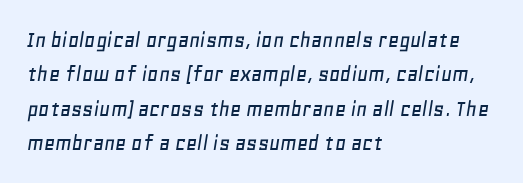
The image shows 24 px text type, italic (leaning right); set left-aligned, normal line spacing (1.43x), normal letter spacing, not underlined.
